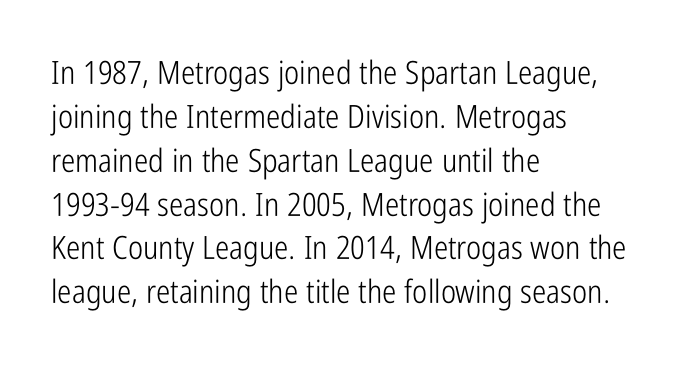
Q: Is the text bold? A: No.
Q: Is the text italic (slanted)? A: No, it is upright.
Q: Is the typeface a serif or a sans-serif typeface? A: Sans-serif.
Q: Is the text underlined? A: No.
Q: How is the paragraph aligned? A: Left-aligned.
Q: Is the spacing between letters normal or unusually wide? A: Normal.
Q: Is the spacing between lines tight, normal or loose? A: Normal.
Q: Width (condensed, normal, or wide)? A: Condensed.
Q: Stroke contrast? A: Low.
Q: x-height? A: Medium.
Q: Monospaced? A: No.
